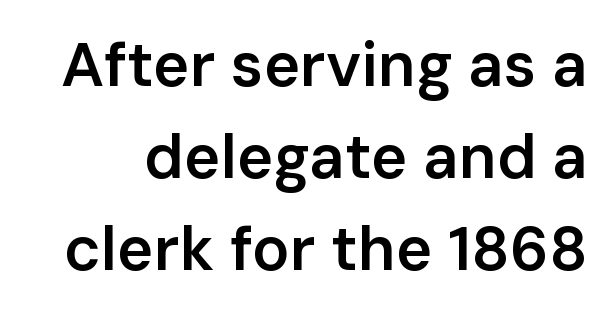
{"serif": "no", "italic": "no", "bold": "semi", "weight": "semibold", "width": "normal", "stroke_contrast": "low", "x_height": "medium", "monospaced": "no", "underline": "no", "line_spacing": "normal", "line_spacing_ratio": 1.48, "letter_spacing": "normal", "letter_spacing_em": 0.0, "glyph_px": 62}
